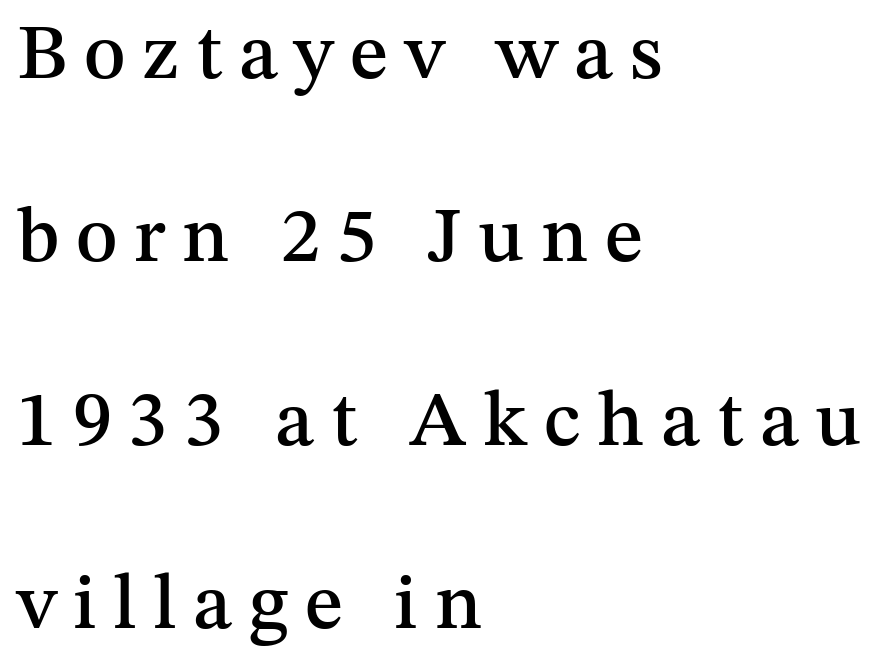
The image shows 79 px serif type, upright; set left-aligned, loose line spacing (2.32x), unusually wide letter spacing (+0.21 em), not underlined; medium stroke contrast and a medium x-height.
